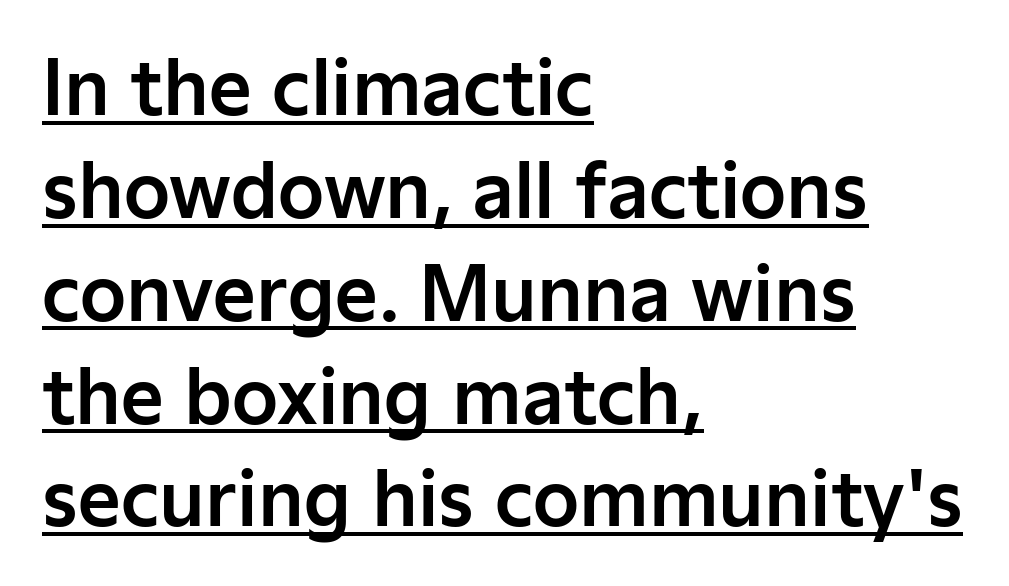
{"serif": "no", "italic": "no", "width": "normal", "stroke_contrast": "low", "x_height": "medium", "monospaced": "no", "underline": "yes", "align": "left", "line_spacing": "normal", "line_spacing_ratio": 1.39, "letter_spacing": "normal", "letter_spacing_em": 0.0, "glyph_px": 74}
